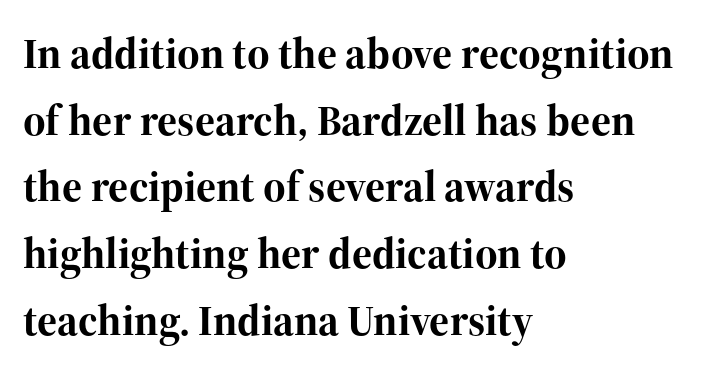
Q: Is the text bold? A: Yes.
Q: Is the text italic (slanted)? A: No, it is upright.
Q: Is the typeface a serif or a sans-serif typeface? A: Serif.
Q: Is the text underlined? A: No.
Q: How is the paragraph aligned? A: Left-aligned.
Q: Is the spacing between letters normal or unusually wide? A: Normal.
Q: Is the spacing between lines tight, normal or loose? A: Normal.
Q: Width (condensed, normal, or wide)? A: Normal.
Q: Stroke contrast? A: High.
Q: x-height? A: Medium.
Q: Monospaced? A: No.
